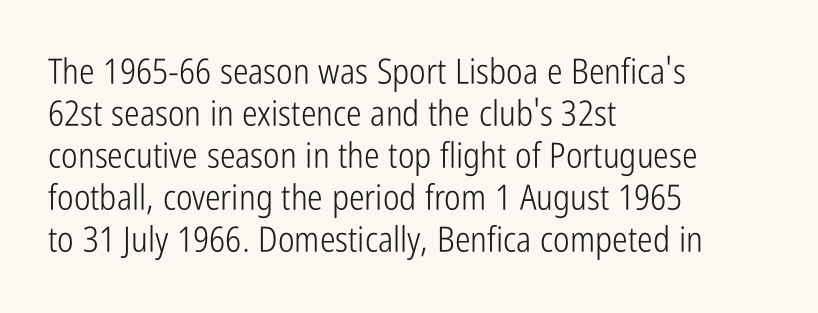
Q: Is the text bold? A: No.
Q: Is the text italic (slanted)? A: No, it is upright.
Q: Is the typeface a serif or a sans-serif typeface? A: Sans-serif.
Q: Is the text underlined? A: No.
Q: How is the paragraph aligned? A: Left-aligned.
Q: Is the spacing between letters normal or unusually wide? A: Normal.
Q: Width (condensed, normal, or wide)? A: Condensed.
Q: Stroke contrast? A: Low.
Q: x-height? A: Medium.
Q: Monospaced? A: No.
